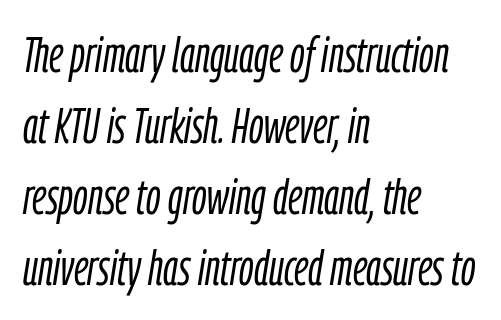
Q: Is the text bold? A: No.
Q: Is the text italic (slanted)? A: Yes, it leans right by about 9 degrees.
Q: Is the text underlined? A: No.
Q: How is the paragraph aligned? A: Left-aligned.
Q: Is the spacing between letters normal or unusually wide? A: Normal.
Q: Is the spacing between lines tight, normal or loose? A: Normal.
Q: Width (condensed, normal, or wide)? A: Condensed.
Q: Stroke contrast? A: Low.
Q: x-height? A: Medium.
Q: Monospaced? A: No.
